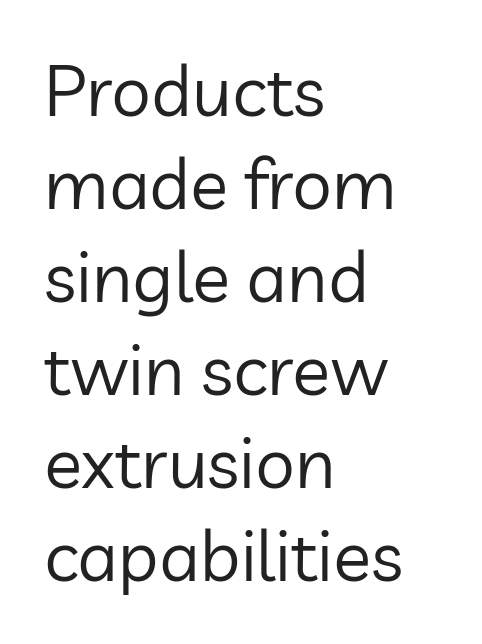
The image shows 71 px regular-weight sans-serif type, upright; set left-aligned, normal line spacing (1.31x), normal letter spacing, not underlined; low stroke contrast and a medium x-height.
